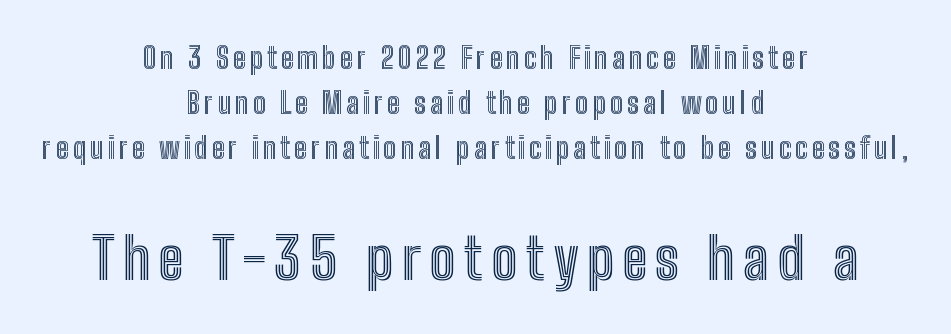
{"italic": "no", "width": "condensed", "x_height": "medium", "monospaced": "no", "underline": "no", "align": "center", "line_spacing": "normal", "line_spacing_ratio": 1.56, "larger_block": "second", "size_ratio": 2.0, "glyph_px": 58}
